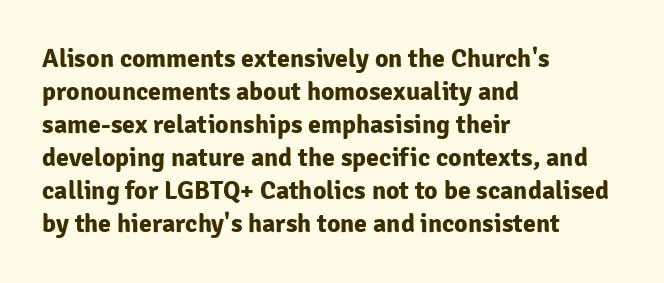
{"italic": "no", "bold": "yes", "underline": "no", "align": "left", "line_spacing": "normal", "line_spacing_ratio": 1.27, "letter_spacing": "normal", "letter_spacing_em": 0.0, "glyph_px": 26}
